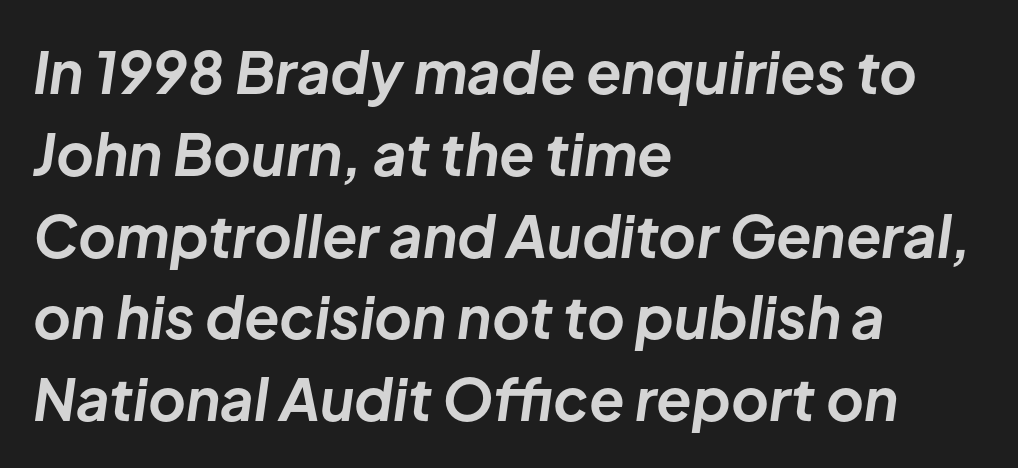
{"italic": "yes", "lean": "right", "slant_degrees": 8, "bold": "yes", "weight": "bold", "width": "normal", "stroke_contrast": "low", "x_height": "medium", "monospaced": "no", "underline": "no", "align": "left", "line_spacing": "normal", "line_spacing_ratio": 1.41, "letter_spacing": "normal", "letter_spacing_em": 0.0, "glyph_px": 58}
